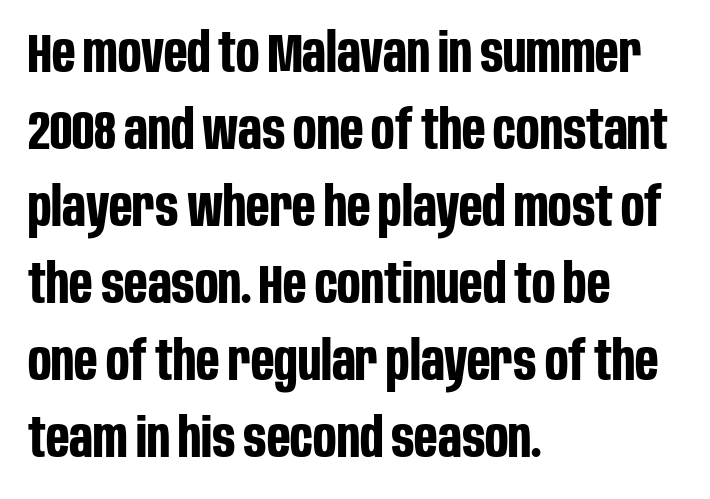
The image shows 55 px bold, condensed sans-serif type, upright; set left-aligned, normal line spacing (1.4x), normal letter spacing, not underlined; low stroke contrast and a large x-height.
